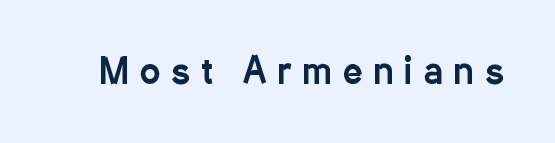
The image shows 34 px condensed sans-serif type, upright; set unusually wide letter spacing (+0.33 em), not underlined; low stroke contrast and a medium x-height.
